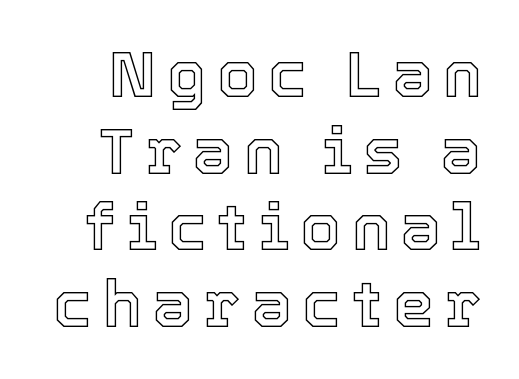
{"italic": "no", "width": "normal", "x_height": "medium", "monospaced": "no", "underline": "no", "line_spacing_ratio": 1.18, "glyph_px": 65}
